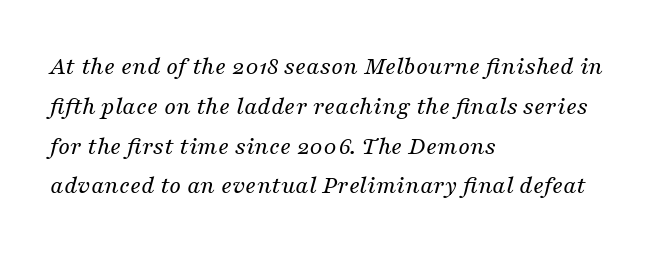
Q: Is the text bold? A: No.
Q: Is the text italic (slanted)? A: Yes, it leans right by about 16 degrees.
Q: Is the text underlined? A: No.
Q: How is the paragraph aligned? A: Left-aligned.
Q: Is the spacing between letters normal or unusually wide? A: Normal.
Q: Is the spacing between lines tight, normal or loose? A: Normal.
